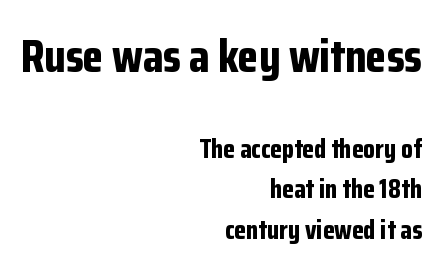
The passage shown is typed in a proportional face where columns would drift. Glance below the letters and you will spot only blank space. In terms of letterform style, serifs are entirely absent. The leading is moderate, giving the passage an even texture.
